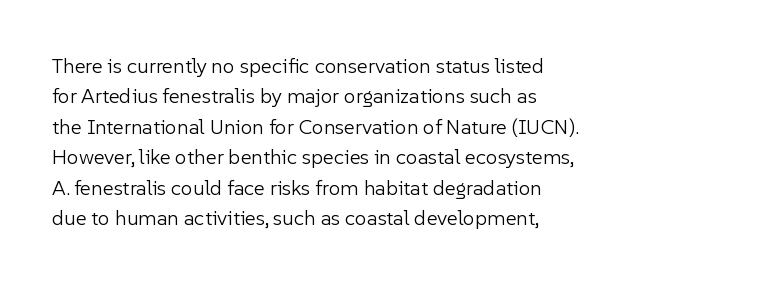
Letter spacing: default. Ink coverage per letter is moderate at most. The rag falls on the right side of this text block. Descenders are the only things crossing below the line. This block has exactly the height ordinary leading produces. This is the regular roman posture of the typeface.
